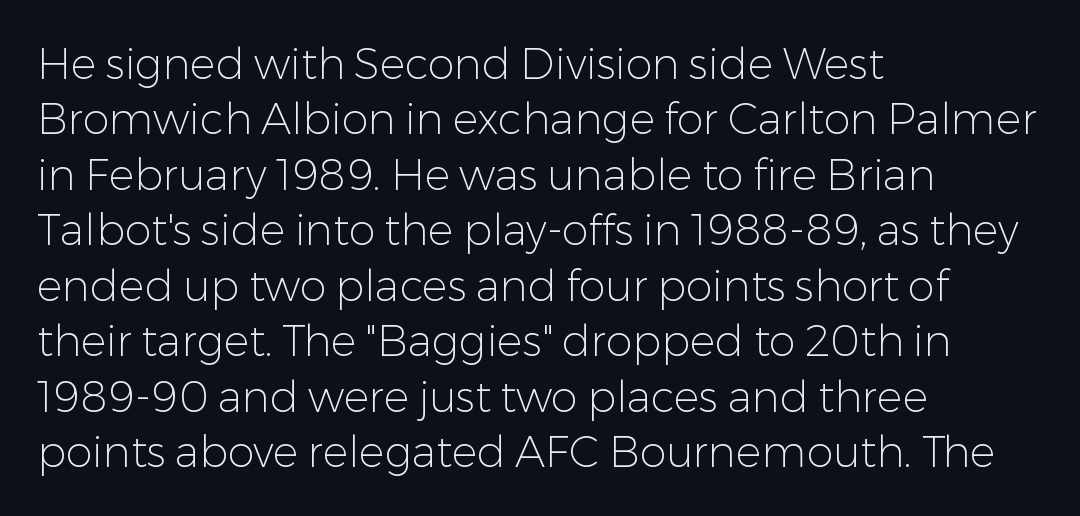
Q: Is the text bold? A: No.
Q: Is the text italic (slanted)? A: No, it is upright.
Q: Is the typeface a serif or a sans-serif typeface? A: Sans-serif.
Q: Is the text underlined? A: No.
Q: How is the paragraph aligned? A: Left-aligned.
Q: Is the spacing between letters normal or unusually wide? A: Normal.
Q: Is the spacing between lines tight, normal or loose? A: Normal.
Q: Width (condensed, normal, or wide)? A: Normal.
Q: Stroke contrast? A: Low.
Q: x-height? A: Medium.
Q: Monospaced? A: No.
